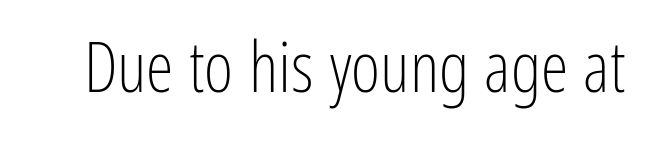
Q: Is the text bold? A: No.
Q: Is the text italic (slanted)? A: No, it is upright.
Q: Is the typeface a serif or a sans-serif typeface? A: Sans-serif.
Q: Is the text underlined? A: No.
Q: Is the spacing between letters normal or unusually wide? A: Normal.
Q: Width (condensed, normal, or wide)? A: Condensed.
Q: Stroke contrast? A: Low.
Q: x-height? A: Medium.
Q: Monospaced? A: No.
